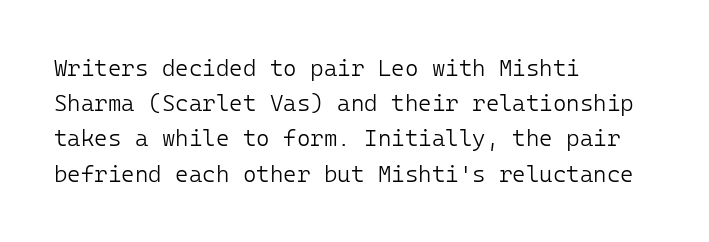
A typesetter would call this leading conventional body-copy spacing. Casual observation: everything's shoved over to the left. Counters stay open thanks to moderate or lighter strokes. The lettering stays uniformly vertical, giving the passage a roman look. No extra tracking has been applied to these lines. The gap between lines stays unmarked.
